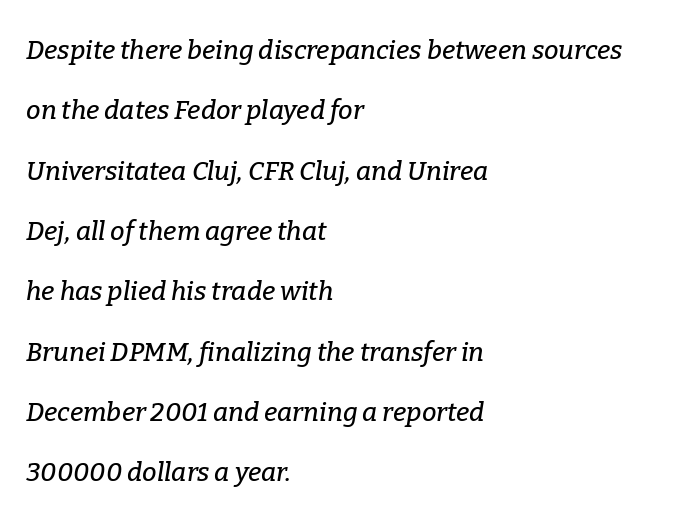
{"italic": "yes", "lean": "right", "slant_degrees": 9, "underline": "no", "align": "left", "line_spacing": "loose", "line_spacing_ratio": 2.32, "letter_spacing": "normal", "letter_spacing_em": 0.0, "glyph_px": 26}
